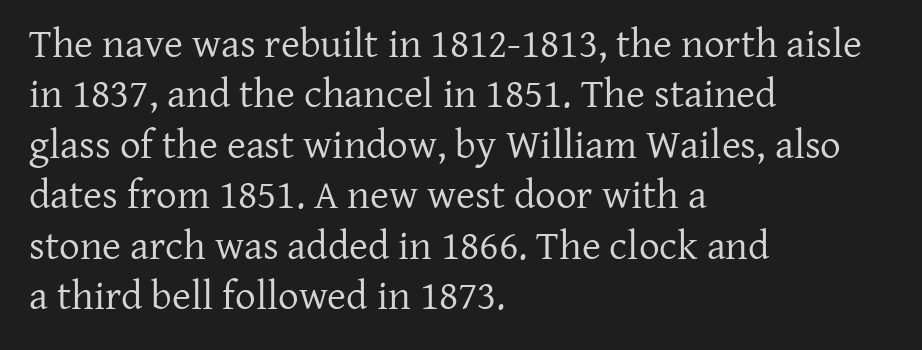
A typesetter would mark this as roman, not italic. Font category for this specimen: serif. Descender tails drop into unmarked territory. Varying glyph widths throughout — classic text-font behaviour.
